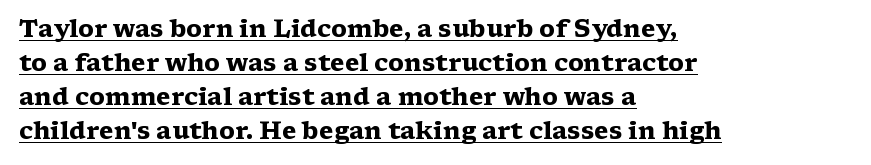
A roman cut, with each character standing at attention. These lines are set flush left with a ragged right edge. Check the space under the baseline: a stroke is drawn there. There is no visible air inserted between adjacent glyphs.
